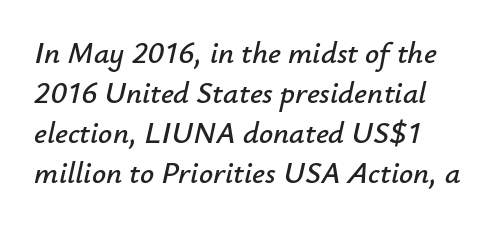
The whole block is typeset with a tilt. Line spacing here is normal. Bare-footed words on every line. Horizontally, the lines are justified to the leading edge only. Inter-character spacing is left at the font's built-in metrics. A typesetter would call this proportional, since set widths differ per character.
